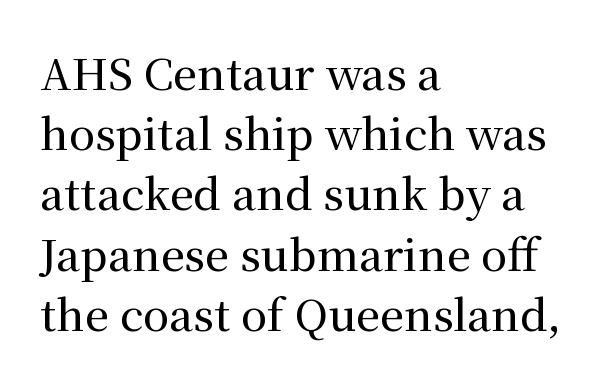
The image shows 43 px serif type, upright; set left-aligned, normal line spacing (1.4x), normal letter spacing, not underlined; medium stroke contrast and a medium x-height.
